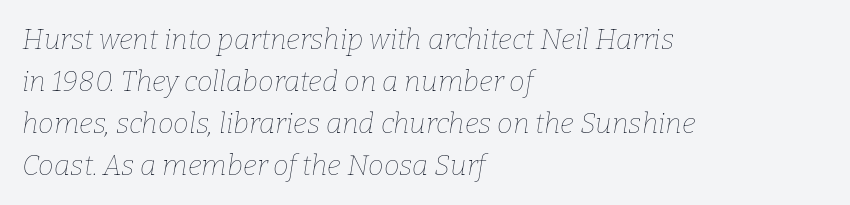
Q: Is the text bold? A: No.
Q: Is the text italic (slanted)? A: Yes, it leans right by about 9 degrees.
Q: Is the text underlined? A: No.
Q: How is the paragraph aligned? A: Left-aligned.
Q: Is the spacing between letters normal or unusually wide? A: Normal.
Q: Is the spacing between lines tight, normal or loose? A: Normal.
Q: Width (condensed, normal, or wide)? A: Normal.
Q: Stroke contrast? A: Low.
Q: x-height? A: Medium.
Q: Monospaced? A: No.
